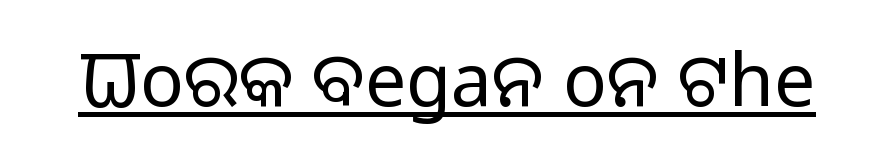
Q: Is the text bold? A: No.
Q: Is the text italic (slanted)? A: No, it is upright.
Q: Is the typeface a serif or a sans-serif typeface? A: Sans-serif.
Q: Is the text underlined? A: Yes.
Q: Is the spacing between letters normal or unusually wide? A: Normal.
Q: Width (condensed, normal, or wide)? A: Normal.
Q: Stroke contrast? A: Low.
Q: x-height? A: Medium.
Q: Monospaced? A: No.
